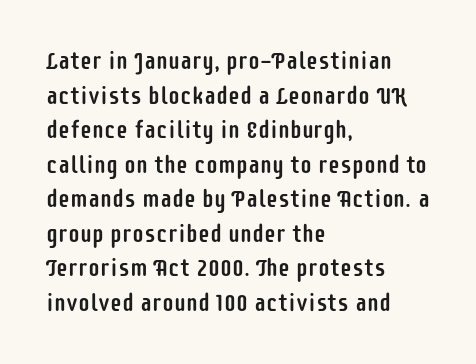
The compositor pushed each line to the left boundary. Compared with typical paragraphs, the rows here are spaced about the same. Here the glyphs are tracked normally, forming tight word shapes. Check the space under the baseline: it is left empty. You can tell it's not italic because the verticals are truly vertical.
